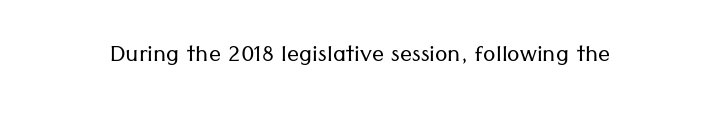
{"serif": "no", "italic": "no", "bold": "no", "weight": "light", "width": "normal", "stroke_contrast": "low", "x_height": "medium", "monospaced": "no", "underline": "no", "letter_spacing": "normal", "letter_spacing_em": 0.0, "glyph_px": 30}
